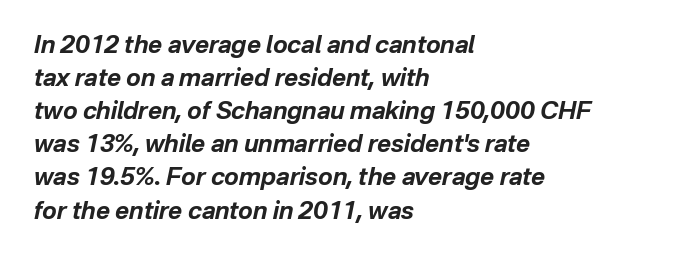
{"italic": "yes", "lean": "right", "slant_degrees": 12, "bold": "yes", "underline": "no", "align": "left", "line_spacing": "normal", "line_spacing_ratio": 1.38, "letter_spacing": "normal", "letter_spacing_em": 0.0, "glyph_px": 24}
